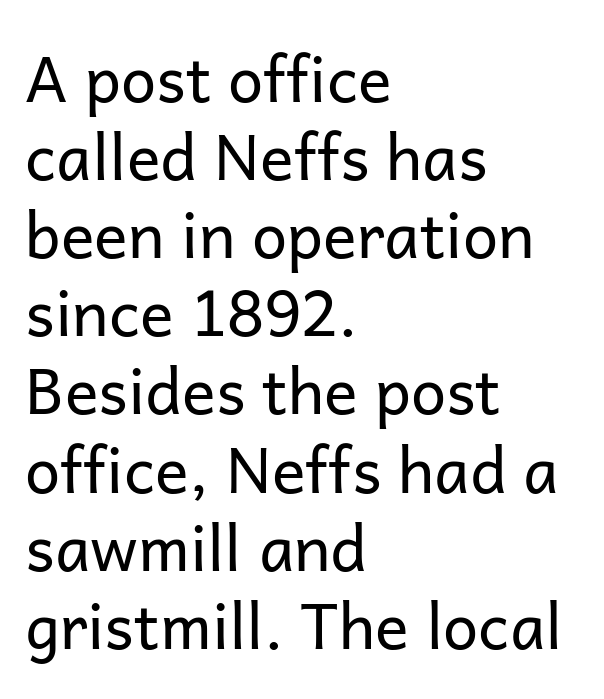
{"serif": "no", "italic": "no", "bold": "no", "weight": "regular", "width": "normal", "stroke_contrast": "low", "x_height": "medium", "monospaced": "no", "underline": "no", "align": "left", "line_spacing_ratio": 1.24, "letter_spacing": "normal", "letter_spacing_em": 0.0, "glyph_px": 63}
